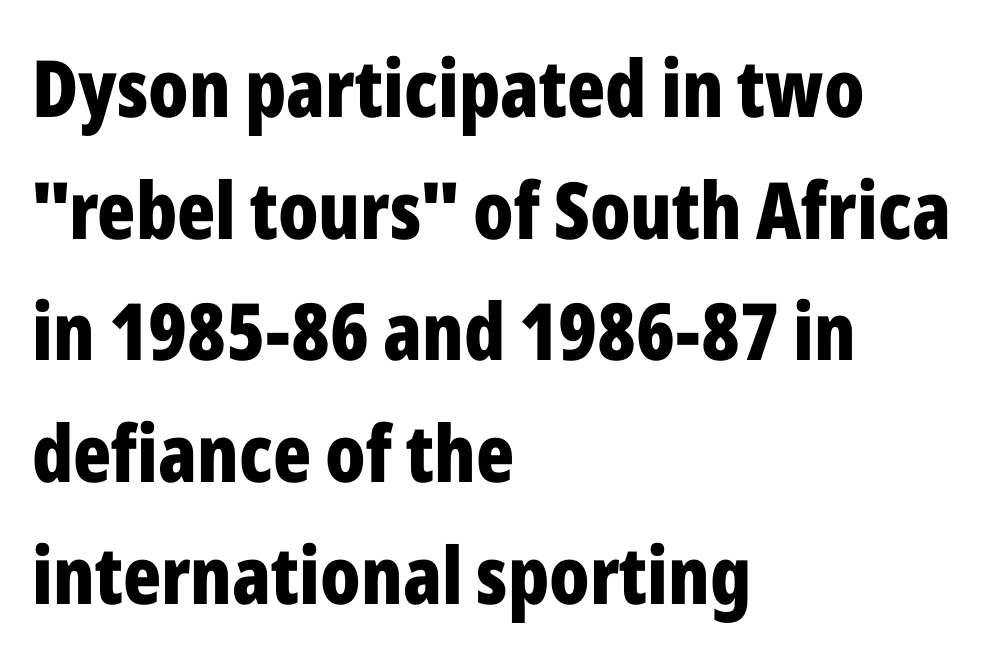
Nope, no serifs anywhere on these letters. The characters look thick and weighty, a clear bold. The area under the type is left untouched. Between one letter and the next there's only the usual sliver of space. Vertical strokes here are truly vertical. Leading: standard.
